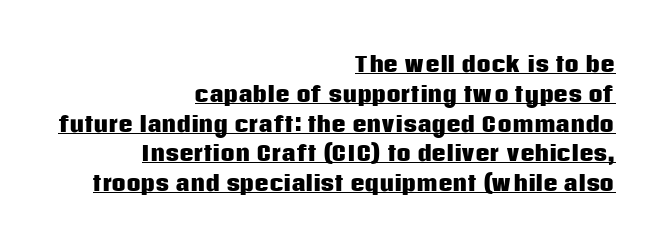
Q: Is the text bold? A: Yes.
Q: Is the text italic (slanted)? A: No, it is upright.
Q: Is the text underlined? A: Yes.
Q: How is the paragraph aligned? A: Right-aligned.
Q: Is the spacing between letters normal or unusually wide? A: Normal.
Q: Is the spacing between lines tight, normal or loose? A: Normal.
